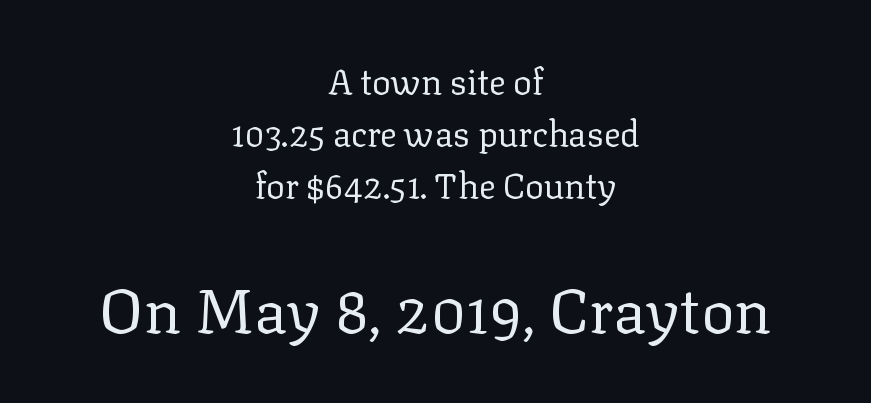
Q: Is the text bold? A: No.
Q: Is the text italic (slanted)? A: No, it is upright.
Q: Is the typeface a serif or a sans-serif typeface? A: Serif.
Q: Is the text underlined? A: No.
Q: How is the paragraph aligned? A: Centered.
Q: Is the spacing between letters normal or unusually wide? A: Normal.
Q: Is the spacing between lines tight, normal or loose? A: Normal.
Q: Which block of text is set in a larger size, the first (top) or the second (bottom)? A: The second (bottom) one.
Q: Width (condensed, normal, or wide)? A: Normal.
Q: Stroke contrast? A: Low.
Q: x-height? A: Medium.
Q: Monospaced? A: No.
